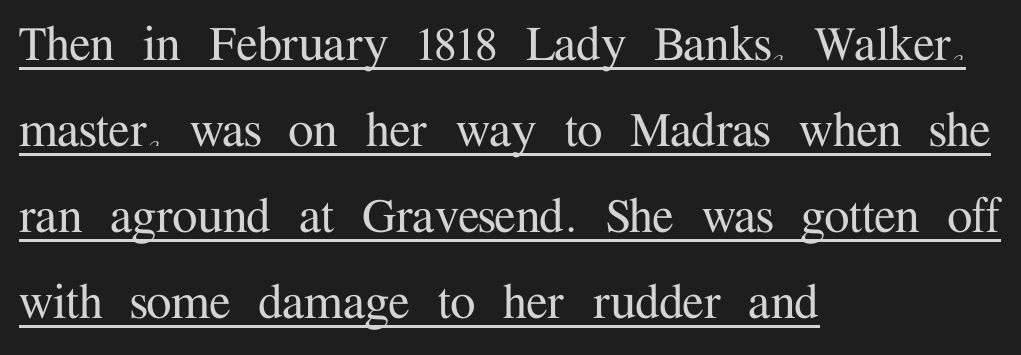
Style check: upright. Has an underline been added? It has. Nothing unusual about the tracking: characters are spaced as the font intends. Is the block centered? No — it sits flush against the left margin. How would I describe the line gaps? Plain and ordinary.
